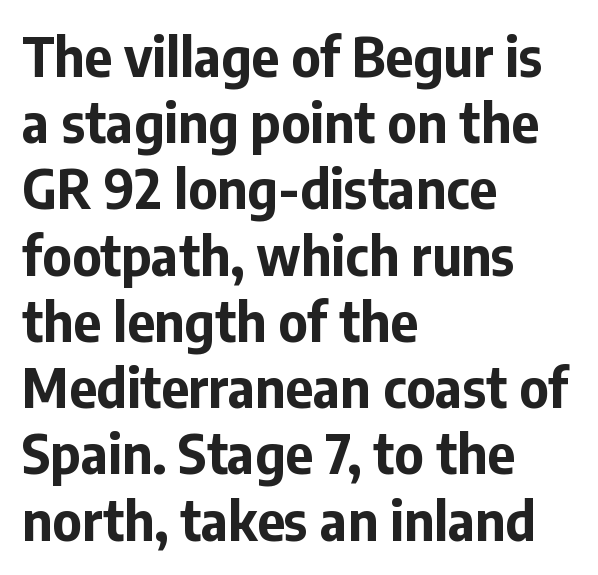
Q: Is the text bold? A: Yes.
Q: Is the text italic (slanted)? A: No, it is upright.
Q: Is the typeface a serif or a sans-serif typeface? A: Sans-serif.
Q: Is the text underlined? A: No.
Q: How is the paragraph aligned? A: Left-aligned.
Q: Is the spacing between letters normal or unusually wide? A: Normal.
Q: Is the spacing between lines tight, normal or loose? A: Normal.
Q: Width (condensed, normal, or wide)? A: Normal.
Q: Stroke contrast? A: Low.
Q: x-height? A: Medium.
Q: Monospaced? A: No.
